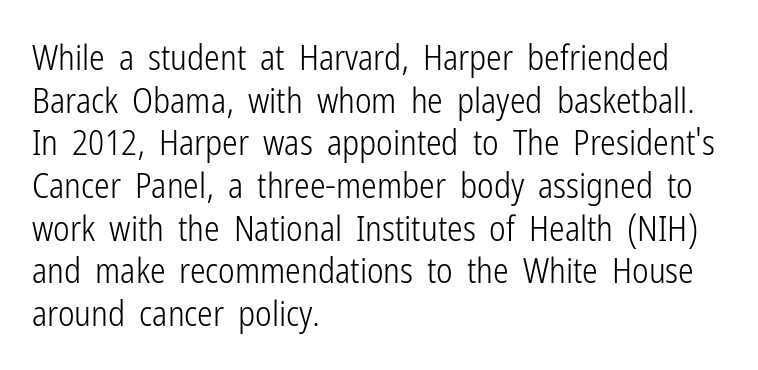
The letters look calm and open, with moderate or lighter stems. The string is rendered with underlining switched off. The lines are quadded left. Inter-character spacing is left at the font's built-in metrics. Rendered with straight, roman letterforms. Examine the stroke ends and you'll find no serifs.
